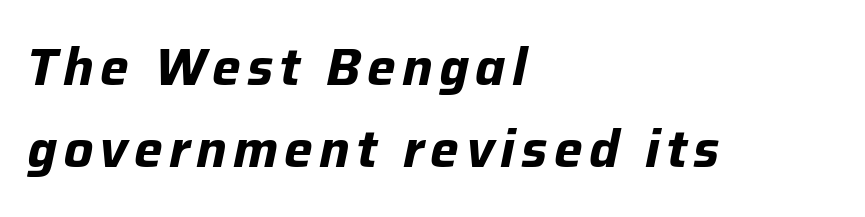
The image shows 51 px bold type, italic (leaning right); set left-aligned, normal line spacing (1.6x), not underlined; low stroke contrast and a medium x-height.
